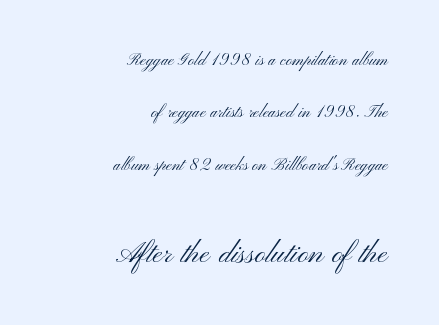
This sample has the flowing, uneven cadence of proportional lettering. This block would shrink considerably if given ordinary leading; it's expanded now. Counters stay open thanks to moderate or lighter strokes. A flush-right, rag-left setting is used for this passage.
